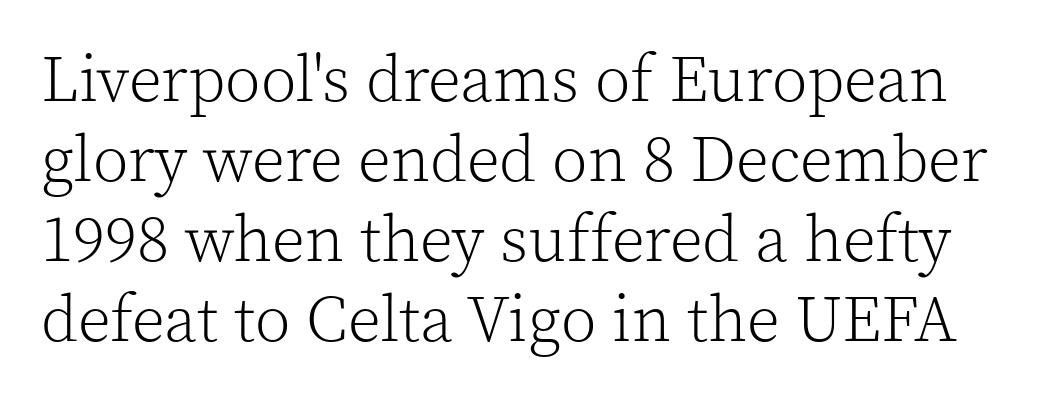
Q: Is the text bold? A: No.
Q: Is the text italic (slanted)? A: No, it is upright.
Q: Is the typeface a serif or a sans-serif typeface? A: Serif.
Q: Is the text underlined? A: No.
Q: Is the spacing between letters normal or unusually wide? A: Normal.
Q: Width (condensed, normal, or wide)? A: Normal.
Q: x-height? A: Medium.
Q: Monospaced? A: No.
